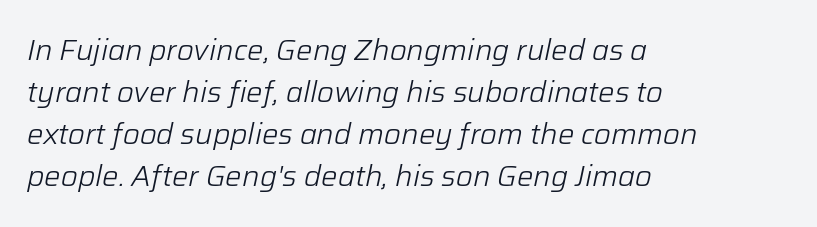
{"italic": "yes", "lean": "right", "slant_degrees": 12, "bold": "no", "weight": "light", "width": "normal", "stroke_contrast": "low", "x_height": "medium", "monospaced": "no", "underline": "no", "align": "left", "line_spacing": "normal", "line_spacing_ratio": 1.45, "letter_spacing": "normal", "letter_spacing_em": 0.0, "glyph_px": 29}
